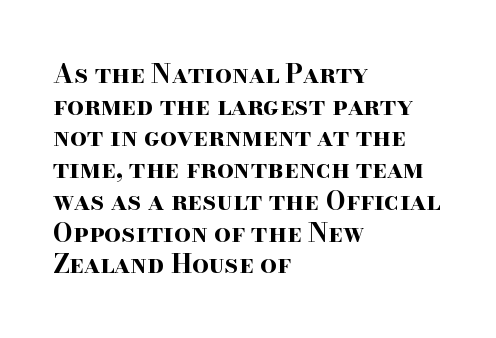
{"italic": "no", "bold": "yes", "underline": "no", "align": "left", "line_spacing_ratio": 1.22, "letter_spacing": "normal", "letter_spacing_em": 0.0, "glyph_px": 26}
